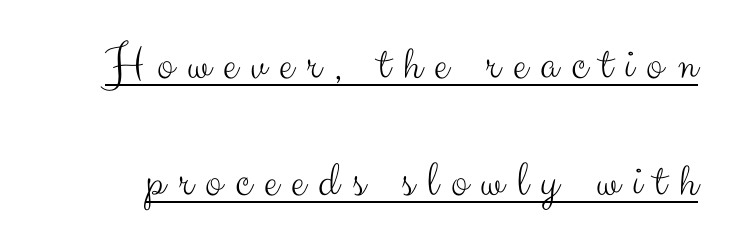
{"serif": "no", "bold": "no", "weight": "light", "width": "normal", "stroke_contrast": "medium", "x_height": "small", "monospaced": "no", "underline": "yes", "line_spacing": "loose", "line_spacing_ratio": 2.35, "letter_spacing": "wide", "letter_spacing_em": 0.26, "glyph_px": 50}
